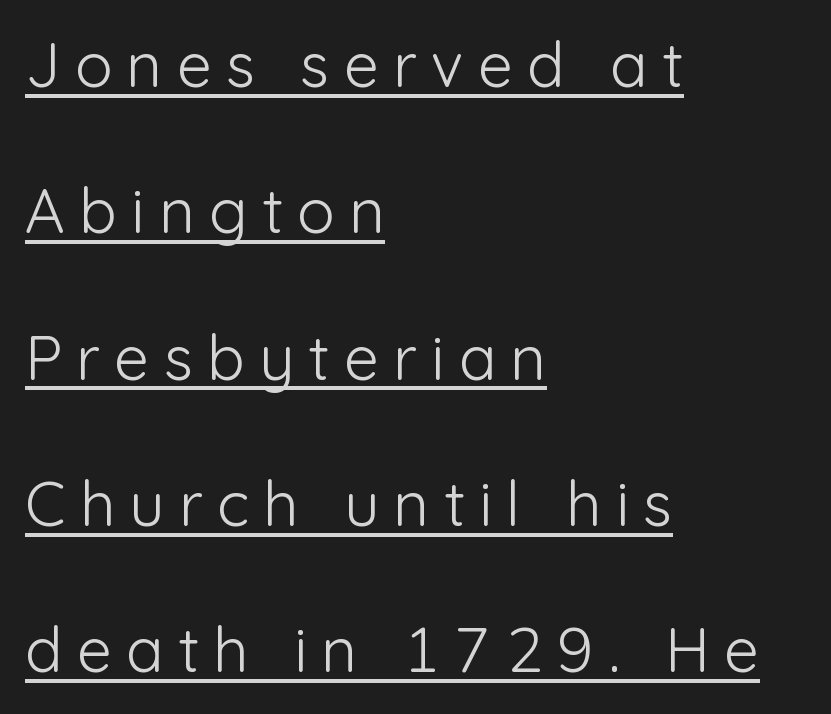
{"serif": "no", "italic": "no", "bold": "no", "weight": "light", "width": "normal", "stroke_contrast": "low", "x_height": "medium", "monospaced": "no", "underline": "yes", "align": "left", "line_spacing": "loose", "line_spacing_ratio": 2.36, "letter_spacing": "wide", "letter_spacing_em": 0.23, "glyph_px": 62}
